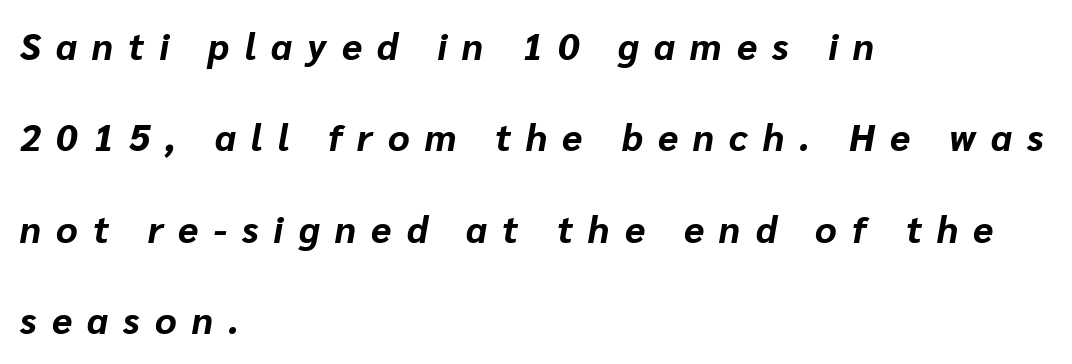
{"italic": "yes", "lean": "right", "slant_degrees": 10, "bold": "yes", "weight": "bold", "width": "normal", "stroke_contrast": "low", "x_height": "medium", "monospaced": "no", "underline": "no", "align": "left", "line_spacing": "loose", "line_spacing_ratio": 2.47, "letter_spacing": "wide", "letter_spacing_em": 0.41, "glyph_px": 37}
